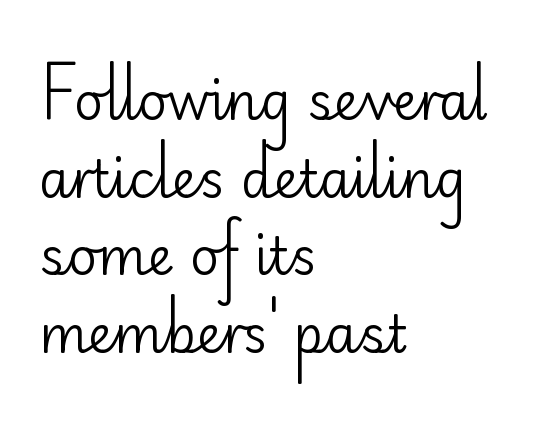
The image shows 51 px regular-weight sans-serif type, upright; set left-aligned, normal line spacing (1.52x), normal letter spacing, not underlined; low stroke contrast and a small x-height.
